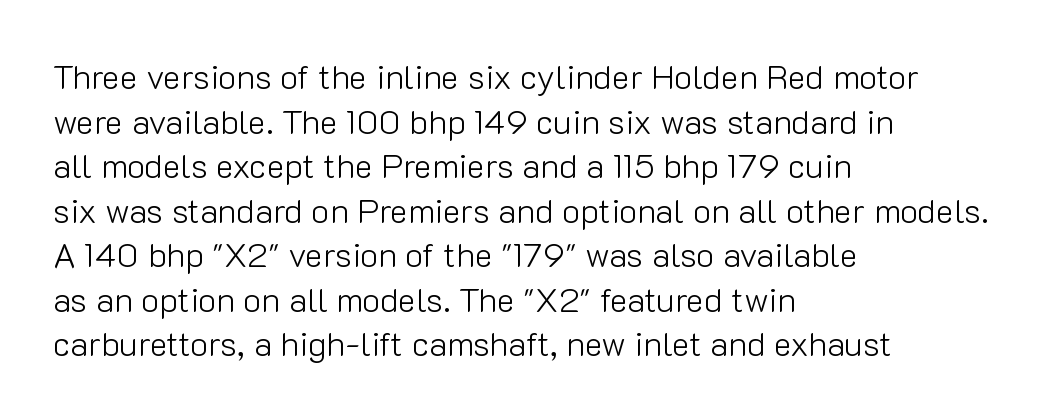
{"serif": "no", "italic": "no", "bold": "no", "weight": "light", "width": "normal", "stroke_contrast": "low", "x_height": "medium", "monospaced": "no", "underline": "no", "align": "left", "line_spacing": "normal", "line_spacing_ratio": 1.31, "letter_spacing": "normal", "letter_spacing_em": 0.0, "glyph_px": 34}
